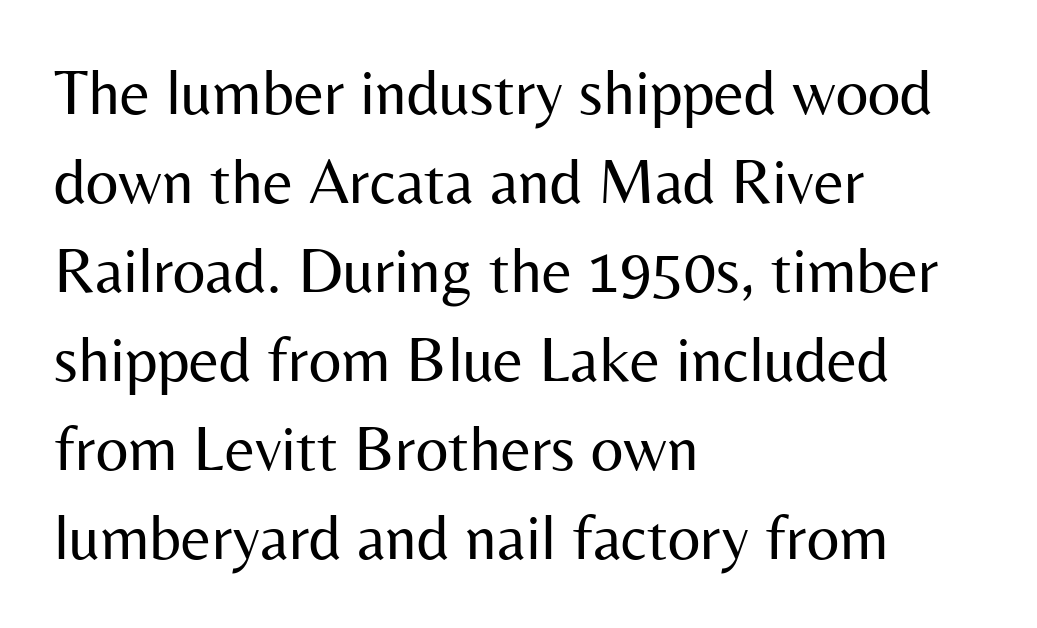
The image shows 64 px regular-weight sans-serif type, upright; set left-aligned, normal line spacing (1.39x), normal letter spacing, not underlined; medium stroke contrast and a medium x-height.
